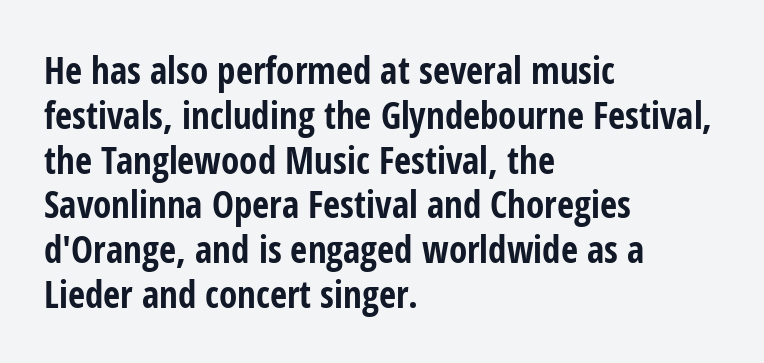
Q: Is the text bold? A: Yes.
Q: Is the text italic (slanted)? A: No, it is upright.
Q: Is the typeface a serif or a sans-serif typeface? A: Sans-serif.
Q: Is the text underlined? A: No.
Q: How is the paragraph aligned? A: Left-aligned.
Q: Is the spacing between letters normal or unusually wide? A: Normal.
Q: Width (condensed, normal, or wide)? A: Condensed.
Q: Stroke contrast? A: Low.
Q: x-height? A: Medium.
Q: Monospaced? A: No.
